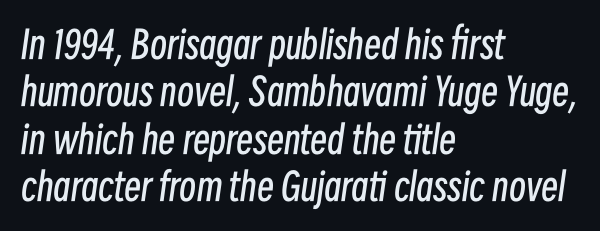
Q: Is the text bold? A: No.
Q: Is the text italic (slanted)? A: Yes, it leans right by about 8 degrees.
Q: Is the text underlined? A: No.
Q: How is the paragraph aligned? A: Left-aligned.
Q: Is the spacing between letters normal or unusually wide? A: Normal.
Q: Is the spacing between lines tight, normal or loose? A: Normal.
Q: Width (condensed, normal, or wide)? A: Condensed.
Q: Stroke contrast? A: Low.
Q: x-height? A: Medium.
Q: Monospaced? A: No.
